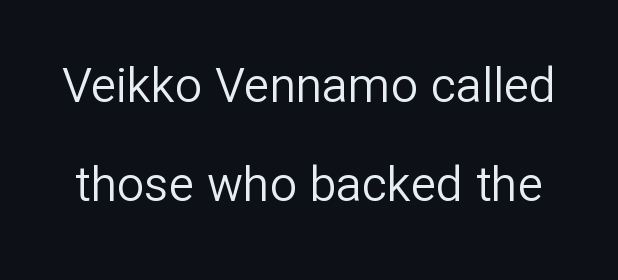
The image shows 48 px regular-weight sans-serif type, upright; set loose line spacing (2.07x), normal letter spacing, not underlined; low stroke contrast and a medium x-height.
